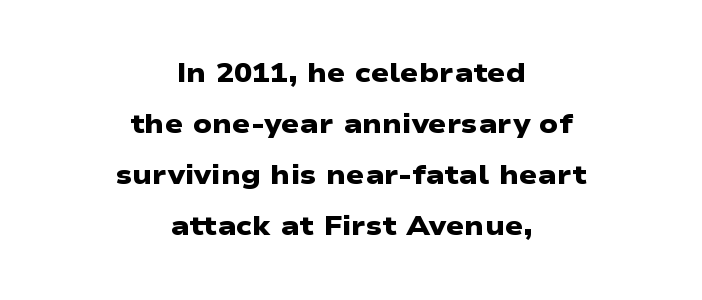
This sample uses plain, unmodified letter spacing. The rendering positions every line midway between the sides. Rule under the text: the space is simply empty. This is heavy type, rendered in bold.
